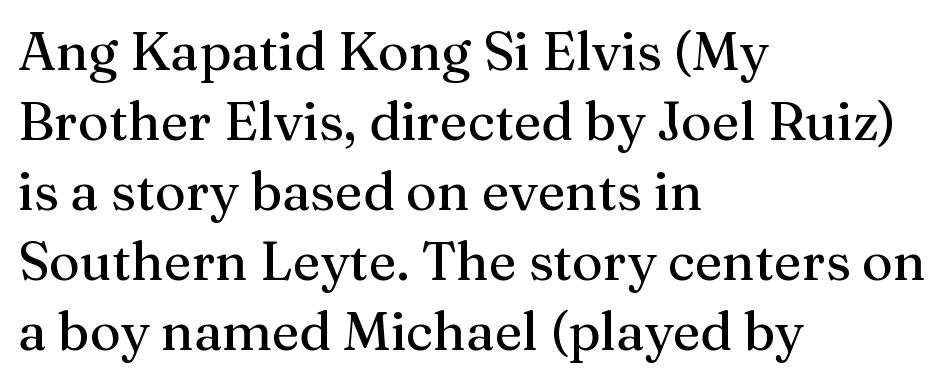
Does extra space separate the letters? No, they use regular spacing. In terms of leading, this rendering sits right in the middle. A clean baseline with only descenders dipping below it. This sample has the flowing, uneven cadence of proportional lettering. You can tell from the footed stems that serif type was used.
